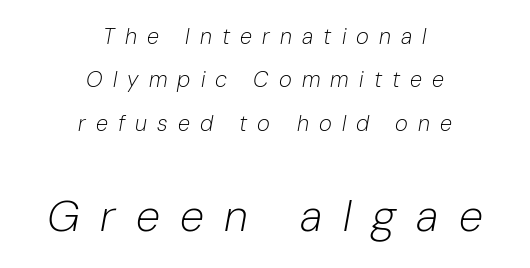
Compare the two chunks: the lower has the greater cap height. The characters are drawn with everyday or finer stroke widths. Slanted lettering throughout. Do the characters align in a grid? No, the font is proportional. The passage shown has open, widely tracked lettering throughout. Vertical spacing — loose.
